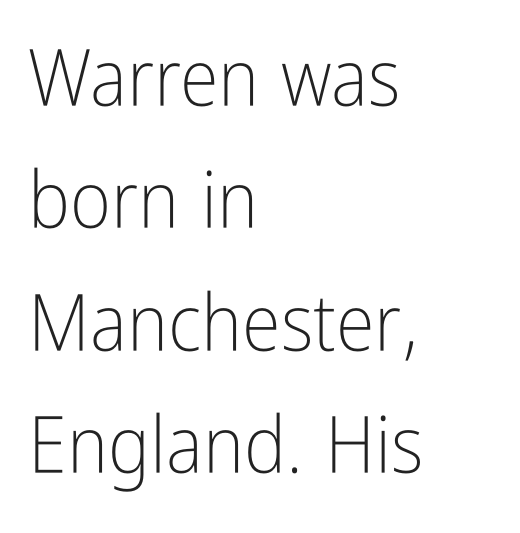
{"serif": "no", "italic": "no", "bold": "no", "weight": "light", "width": "condensed", "stroke_contrast": "low", "x_height": "medium", "monospaced": "no", "underline": "no", "align": "left", "line_spacing": "normal", "line_spacing_ratio": 1.55, "letter_spacing": "normal", "letter_spacing_em": 0.0, "glyph_px": 79}
